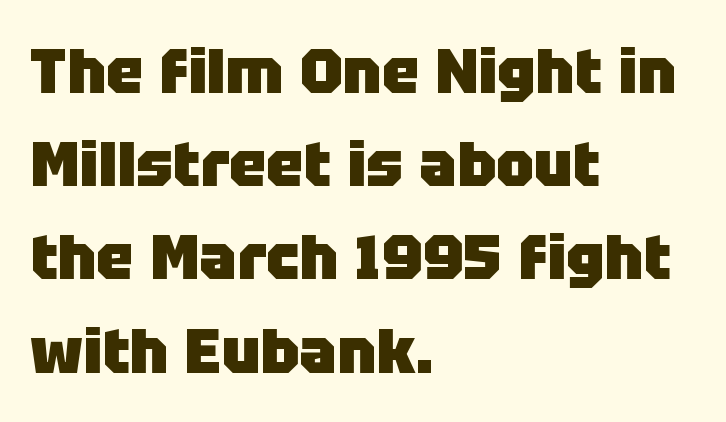
Q: Is the text bold? A: Yes.
Q: Is the text italic (slanted)? A: No, it is upright.
Q: Is the typeface a serif or a sans-serif typeface? A: Sans-serif.
Q: Is the text underlined? A: No.
Q: How is the paragraph aligned? A: Left-aligned.
Q: Is the spacing between letters normal or unusually wide? A: Normal.
Q: Is the spacing between lines tight, normal or loose? A: Normal.
Q: Width (condensed, normal, or wide)? A: Normal.
Q: Stroke contrast? A: Low.
Q: x-height? A: Large.
Q: Monospaced? A: No.
